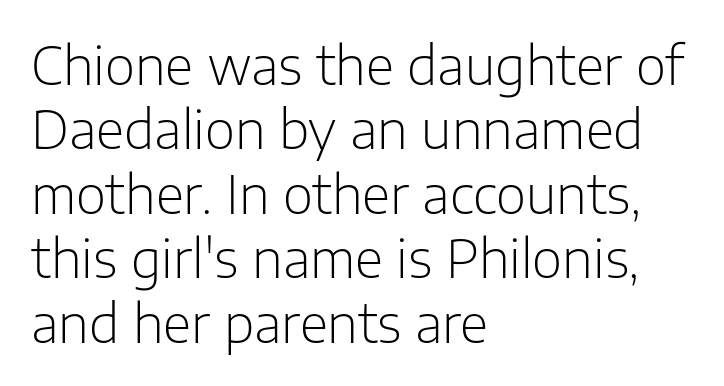
The image shows 52 px light sans-serif type, upright; set left-aligned, line spacing 1.24x, normal letter spacing, not underlined; low stroke contrast and a medium x-height.
